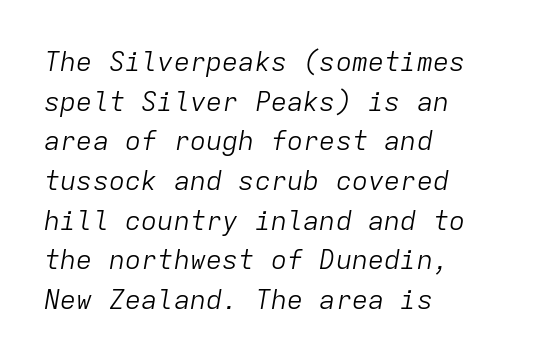
Slant detected: the letters are inclined. Caption: face not bold, strokes unweighted. Where is the straight margin? On the left. Evenly set lines give the paragraph a standard silhouette.
